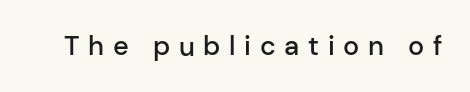
Q: Is the text bold? A: Semi-bold.
Q: Is the text italic (slanted)? A: No, it is upright.
Q: Is the text underlined? A: No.
Q: Is the spacing between letters normal or unusually wide? A: Unusually wide.
